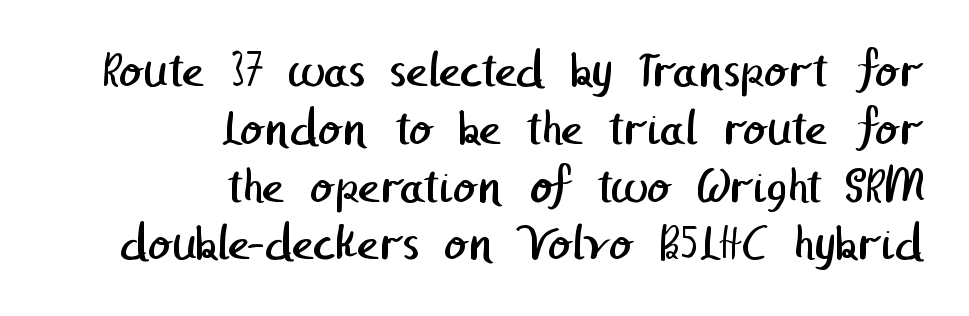
Q: Is the text bold? A: No.
Q: Is the typeface a serif or a sans-serif typeface? A: Sans-serif.
Q: Is the text underlined? A: No.
Q: How is the paragraph aligned? A: Right-aligned.
Q: Is the spacing between letters normal or unusually wide? A: Normal.
Q: Is the spacing between lines tight, normal or loose? A: Tight.
Q: Width (condensed, normal, or wide)? A: Normal.
Q: Stroke contrast? A: Low.
Q: x-height? A: Medium.
